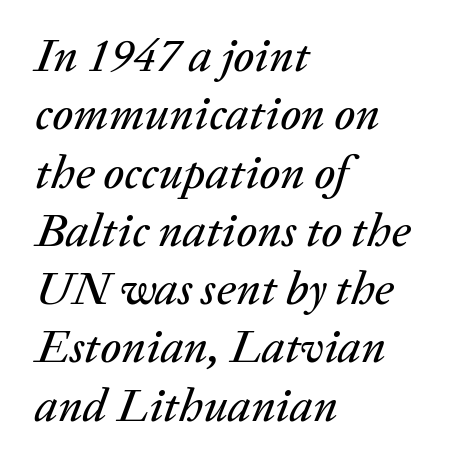
Q: Is the text italic (slanted)? A: Yes, it leans right by about 20 degrees.
Q: Is the text underlined? A: No.
Q: How is the paragraph aligned? A: Left-aligned.
Q: Is the spacing between letters normal or unusually wide? A: Normal.
Q: Width (condensed, normal, or wide)? A: Normal.
Q: Stroke contrast? A: Low.
Q: x-height? A: Medium.
Q: Monospaced? A: No.
